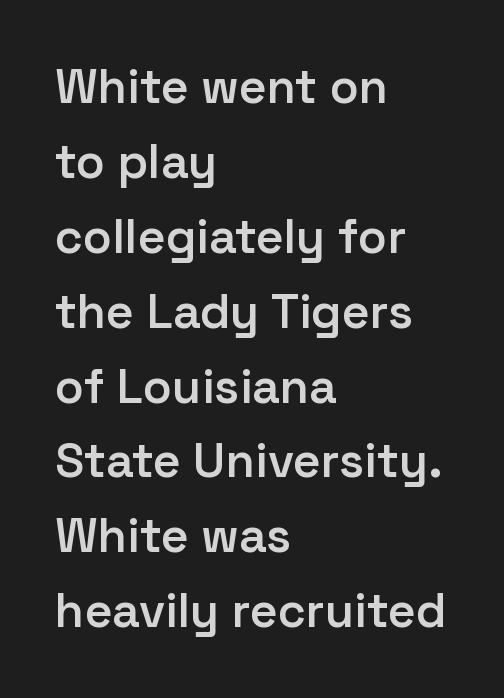
This is the in-between weight designers call semibold or demi. The line texture is even and compact thanks to regular tracking. Underline: absent. Spacing verdict: proportional, widths tailored to each character.
